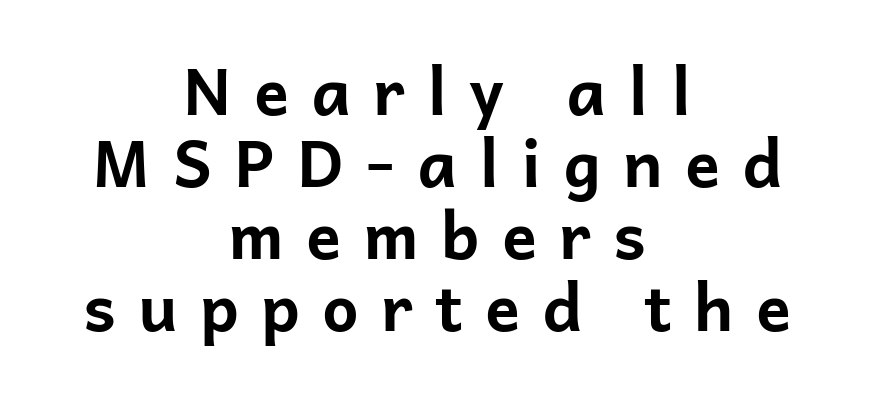
Q: Is the text bold? A: Yes.
Q: Is the text italic (slanted)? A: No, it is upright.
Q: Is the typeface a serif or a sans-serif typeface? A: Sans-serif.
Q: Is the text underlined? A: No.
Q: How is the paragraph aligned? A: Centered.
Q: Is the spacing between letters normal or unusually wide? A: Unusually wide.
Q: Is the spacing between lines tight, normal or loose? A: Tight.
Q: Width (condensed, normal, or wide)? A: Normal.
Q: Stroke contrast? A: Low.
Q: x-height? A: Medium.
Q: Monospaced? A: No.
